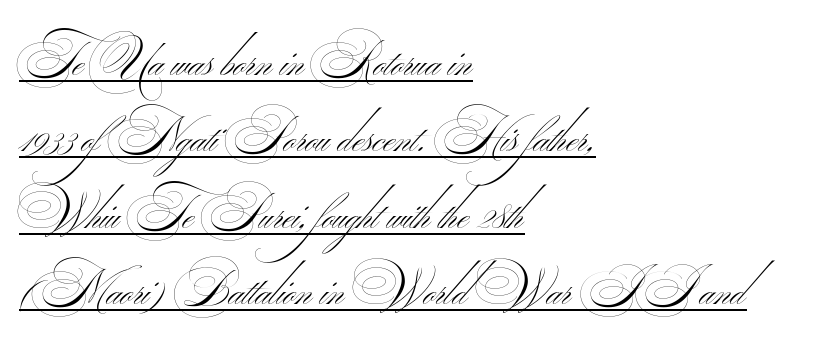
Q: Is the text bold? A: No.
Q: Is the typeface a serif or a sans-serif typeface? A: Sans-serif.
Q: Is the text underlined? A: Yes.
Q: How is the paragraph aligned? A: Left-aligned.
Q: Is the spacing between letters normal or unusually wide? A: Normal.
Q: Is the spacing between lines tight, normal or loose? A: Normal.
Q: Width (condensed, normal, or wide)? A: Wide.
Q: Stroke contrast? A: Medium.
Q: Monospaced? A: No.
